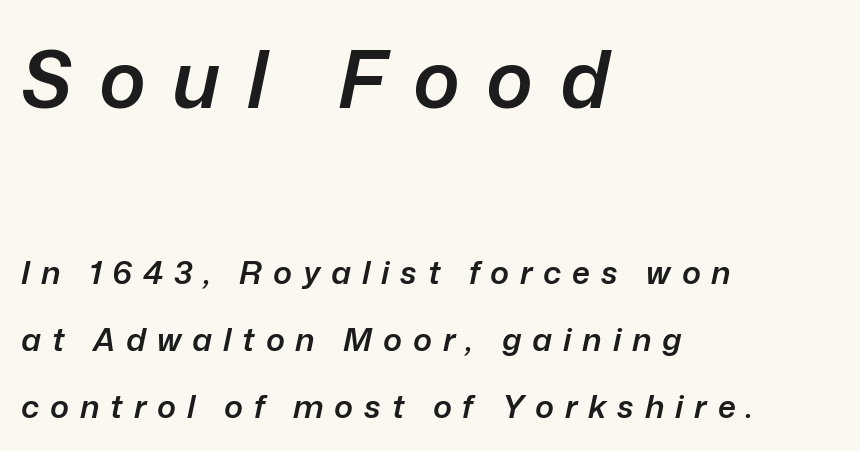
{"italic": "yes", "lean": "right", "slant_degrees": 12, "bold": "semi", "weight": "semibold", "width": "normal", "stroke_contrast": "low", "x_height": "medium", "monospaced": "no", "underline": "no", "align": "left", "line_spacing": "loose", "line_spacing_ratio": 2.09, "letter_spacing": "wide", "letter_spacing_em": 0.34, "larger_block": "first", "size_ratio": 2.47, "glyph_px": 79}
